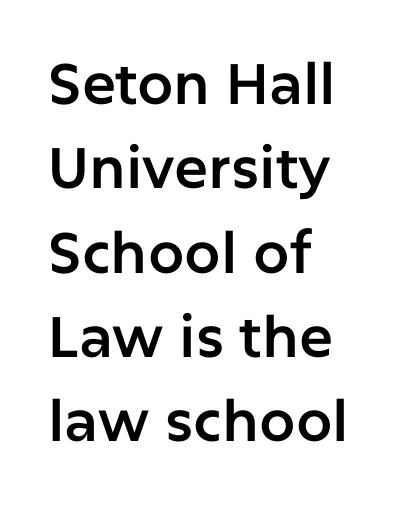
{"serif": "no", "italic": "no", "width": "normal", "stroke_contrast": "low", "x_height": "medium", "monospaced": "no", "underline": "no", "align": "left", "line_spacing": "normal", "line_spacing_ratio": 1.48, "letter_spacing": "normal", "letter_spacing_em": 0.0, "glyph_px": 57}
